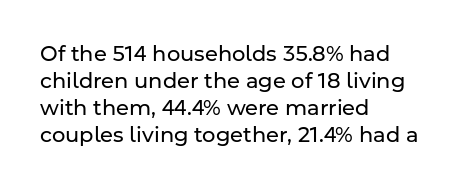
The passage shown is not underscored anywhere. Summary of vertical rhythm: regular, with standard interline spacing. The rag falls on the right side of this text block. Notice how the stems are strictly vertical — no italics here. Vertical stems look standard width or narrower in stroke.
